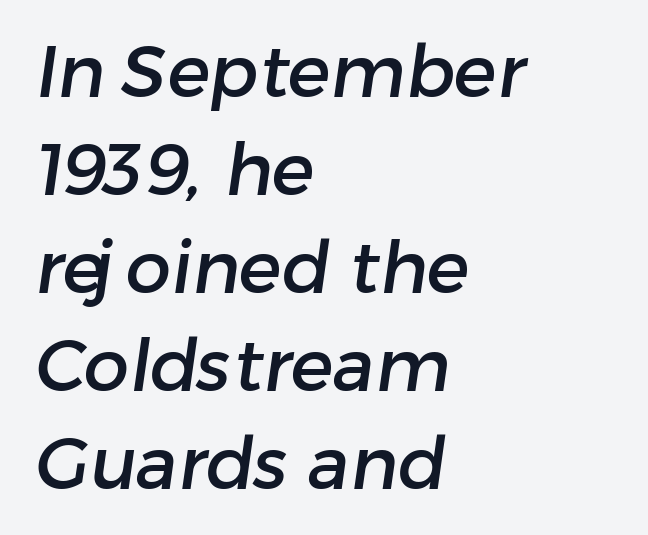
{"serif": "no", "width": "normal", "stroke_contrast": "low", "x_height": "medium", "monospaced": "no", "underline": "no", "align": "left", "line_spacing": "normal", "line_spacing_ratio": 1.36, "letter_spacing": "normal", "letter_spacing_em": 0.0, "glyph_px": 72}
